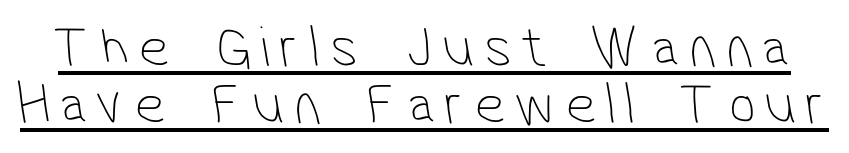
Q: Is the text bold? A: No.
Q: Is the typeface a serif or a sans-serif typeface? A: Sans-serif.
Q: Is the text underlined? A: Yes.
Q: Is the spacing between lines tight, normal or loose? A: Tight.
Q: Width (condensed, normal, or wide)? A: Condensed.
Q: Stroke contrast? A: Low.
Q: x-height? A: Medium.
Q: Monospaced? A: No.
